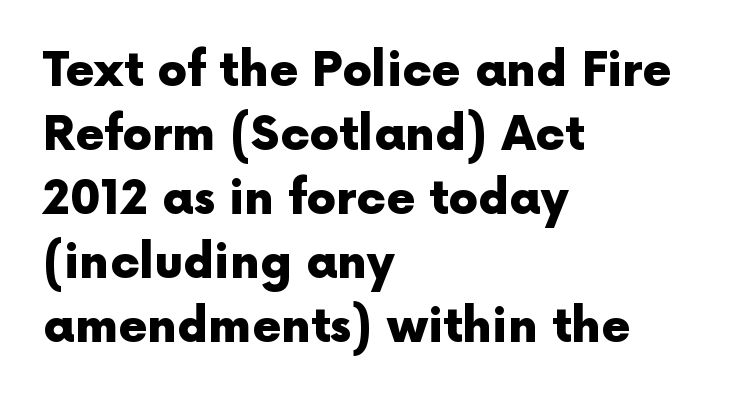
The image shows 47 px heavy sans-serif type, upright; set left-aligned, normal line spacing (1.36x), normal letter spacing, not underlined; a medium x-height.
